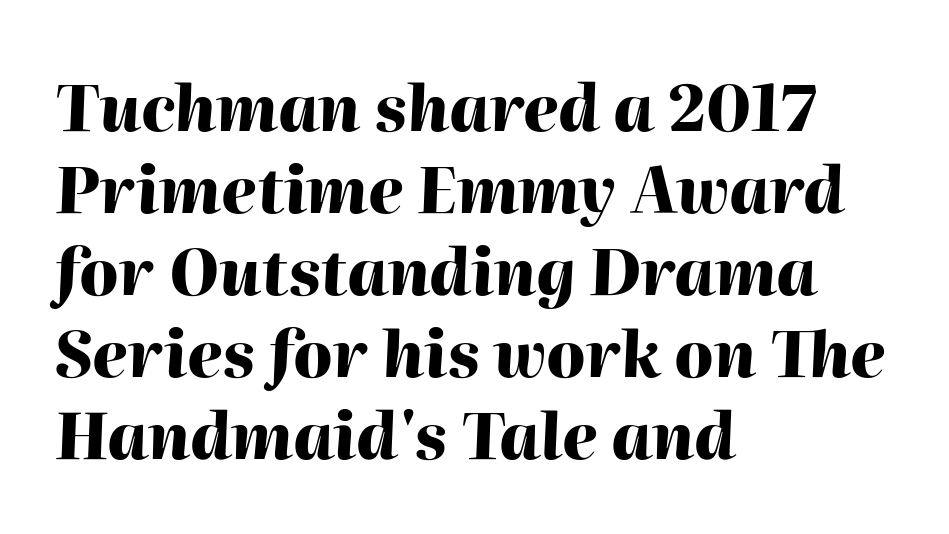
The image shows 64 px heavy type, italic (leaning right); set left-aligned, normal line spacing (1.28x), normal letter spacing, not underlined; high stroke contrast and a medium x-height.
